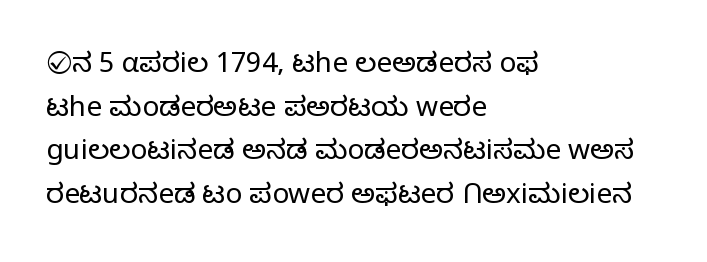
Whoever set this chose a conventional vertical rhythm. These lines are composed in type without serifs. Here the designer chose a conventional face with non-uniform glyph widths. The paragraph shown leans on its left margin. Plain, unruled lines of type. Ascenders rise straight up at ninety degrees.
